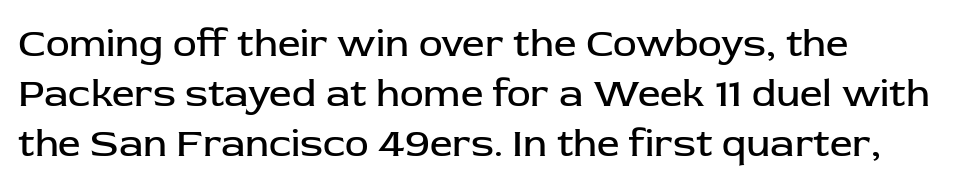
Q: Is the text bold? A: No.
Q: Is the text italic (slanted)? A: No, it is upright.
Q: Is the typeface a serif or a sans-serif typeface? A: Sans-serif.
Q: Is the text underlined? A: No.
Q: How is the paragraph aligned? A: Left-aligned.
Q: Is the spacing between letters normal or unusually wide? A: Normal.
Q: Is the spacing between lines tight, normal or loose? A: Normal.
Q: Width (condensed, normal, or wide)? A: Normal.
Q: Stroke contrast? A: Low.
Q: x-height? A: Medium.
Q: Monospaced? A: No.
